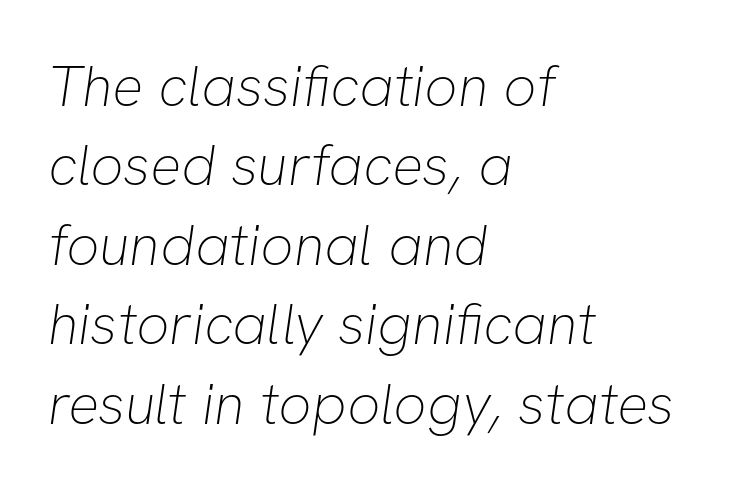
Q: Is the text bold? A: No.
Q: Is the typeface a serif or a sans-serif typeface? A: Sans-serif.
Q: Is the text underlined? A: No.
Q: How is the paragraph aligned? A: Left-aligned.
Q: Is the spacing between letters normal or unusually wide? A: Normal.
Q: Is the spacing between lines tight, normal or loose? A: Normal.
Q: Width (condensed, normal, or wide)? A: Normal.
Q: Stroke contrast? A: Low.
Q: x-height? A: Medium.
Q: Monospaced? A: No.
